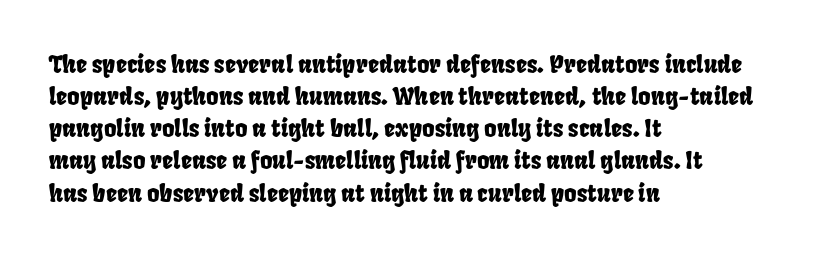
The specimen omits any rule beneath the text block's lines. The setting favours the left margin, as ordinary paragraphs usually do. Vertically, the passage feels balanced, rows spaced as you'd expect. The letterforms sit shoulder to shoulder at normal distance.
